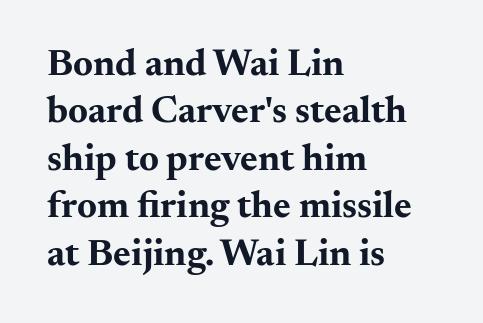
Q: Is the text bold? A: Yes.
Q: Is the text italic (slanted)? A: No, it is upright.
Q: Is the typeface a serif or a sans-serif typeface? A: Serif.
Q: Is the text underlined? A: No.
Q: How is the paragraph aligned? A: Left-aligned.
Q: Is the spacing between letters normal or unusually wide? A: Normal.
Q: Is the spacing between lines tight, normal or loose? A: Normal.
Q: Width (condensed, normal, or wide)? A: Wide.
Q: Stroke contrast? A: Medium.
Q: x-height? A: Small.
Q: Monospaced? A: No.
